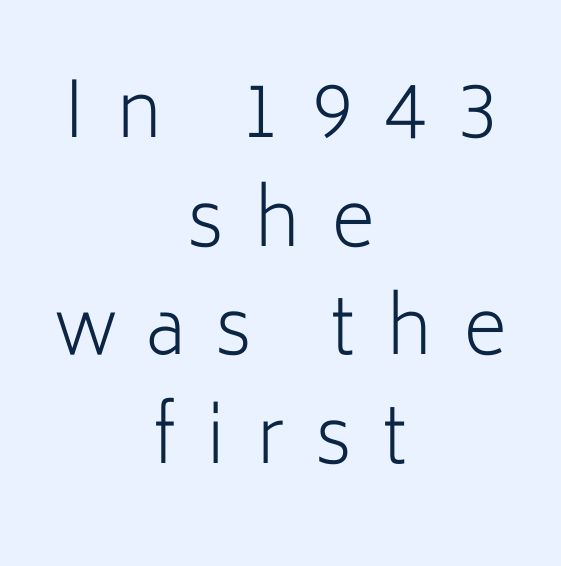
Q: Is the text bold? A: No.
Q: Is the text italic (slanted)? A: No, it is upright.
Q: Is the typeface a serif or a sans-serif typeface? A: Sans-serif.
Q: Is the text underlined? A: No.
Q: How is the paragraph aligned? A: Centered.
Q: Is the spacing between letters normal or unusually wide? A: Unusually wide.
Q: Is the spacing between lines tight, normal or loose? A: Normal.
Q: Width (condensed, normal, or wide)? A: Normal.
Q: Stroke contrast? A: Low.
Q: x-height? A: Medium.
Q: Monospaced? A: No.
